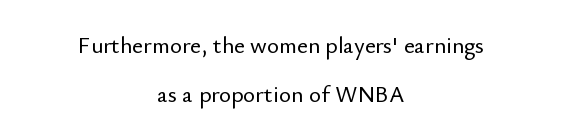
{"italic": "no", "underline": "no", "align": "center", "line_spacing": "loose", "line_spacing_ratio": 2.11, "letter_spacing": "normal", "letter_spacing_em": 0.0, "glyph_px": 23}
